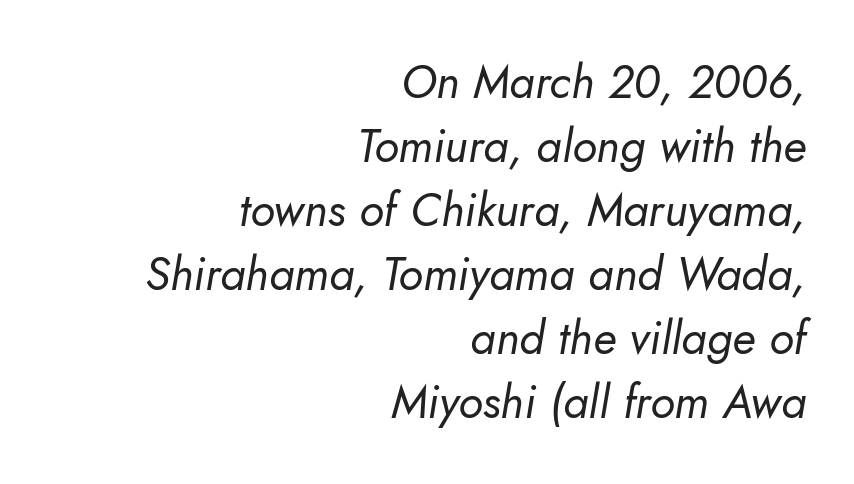
Q: Is the text bold? A: No.
Q: Is the text italic (slanted)? A: Yes, it leans right by about 10 degrees.
Q: Is the text underlined? A: No.
Q: How is the paragraph aligned? A: Right-aligned.
Q: Is the spacing between letters normal or unusually wide? A: Normal.
Q: Is the spacing between lines tight, normal or loose? A: Normal.
Q: Width (condensed, normal, or wide)? A: Normal.
Q: Stroke contrast? A: Low.
Q: x-height? A: Small.
Q: Monospaced? A: No.
